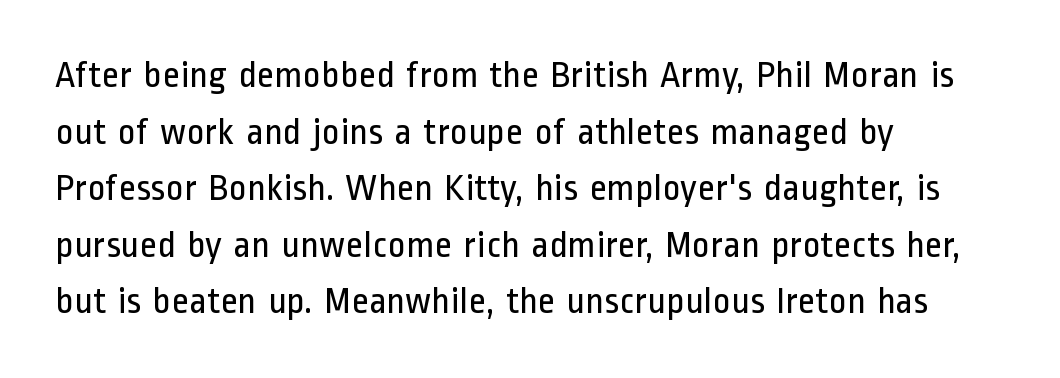
{"serif": "no", "italic": "no", "bold": "no", "weight": "regular", "width": "condensed", "stroke_contrast": "low", "x_height": "medium", "monospaced": "no", "underline": "no", "align": "left", "line_spacing": "normal", "line_spacing_ratio": 1.49, "letter_spacing": "normal", "letter_spacing_em": 0.0, "glyph_px": 38}
